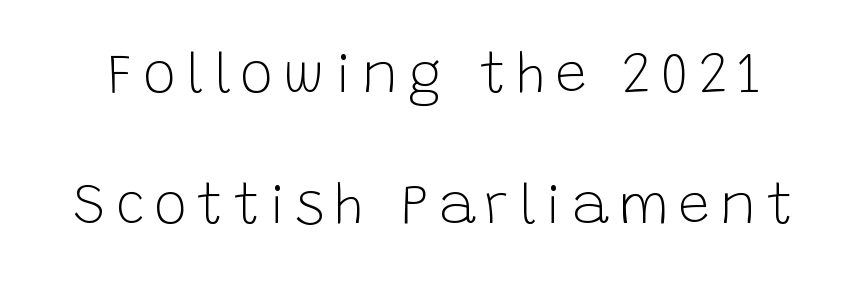
{"serif": "no", "italic": "no", "bold": "no", "weight": "light", "width": "normal", "stroke_contrast": "low", "x_height": "large", "monospaced": "no", "underline": "no", "line_spacing": "loose", "line_spacing_ratio": 2.34, "glyph_px": 56}
